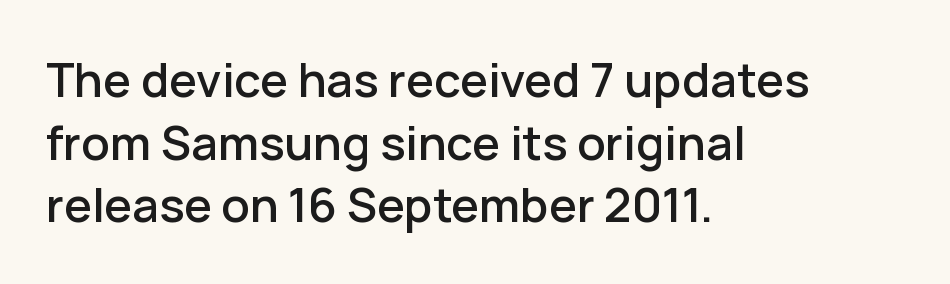
The image shows 47 px sans-serif type, upright; set left-aligned, normal line spacing (1.33x), normal letter spacing, not underlined; low stroke contrast and a medium x-height.
